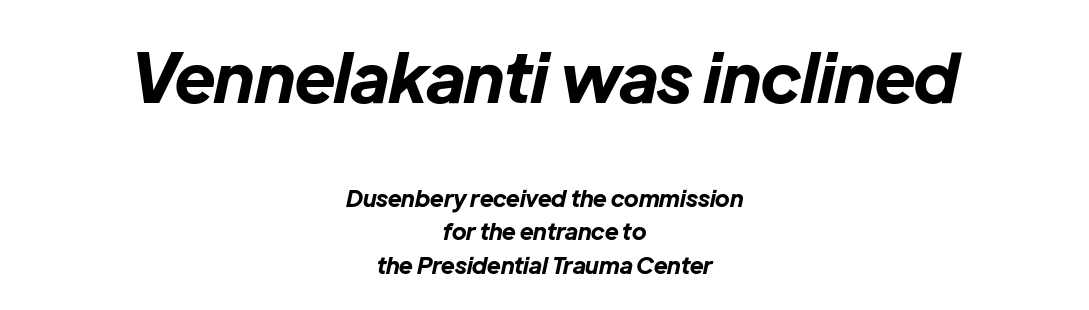
Think of a printed novel: that variable character pitch is what you see here. A normal amount of white space separates one row of letters from the next. Short and long lines alike share a common midpoint. There is no visible air inserted between adjacent glyphs. The font is running at its bold setting. The block sitting higher on the canvas is the one with enlarged characters.
